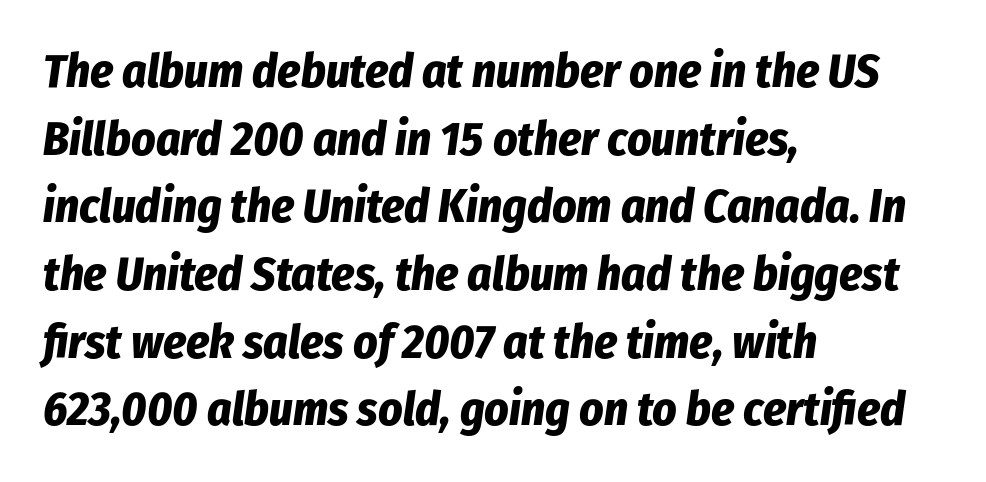
The rendering uses natural spacing where letterforms have individual widths. Weight check: bold — yes, fully. Each word holds together tightly as a unit, with standard inter-letter gaps. Horizontal bands of white between lines are of average thickness.
